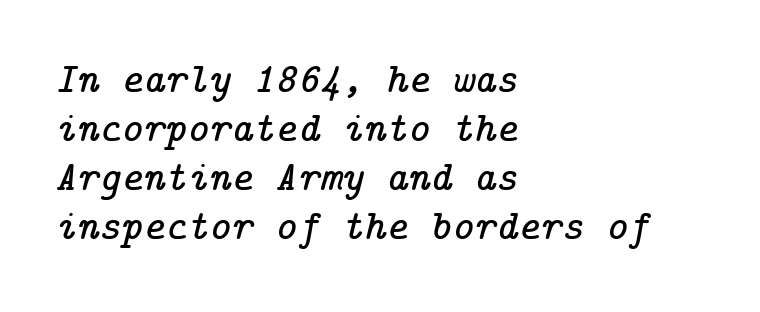
The image shows 42 px serif type, italic (leaning right); set left-aligned, line spacing 1.17x, normal letter spacing, not underlined; low stroke contrast and a medium x-height.
